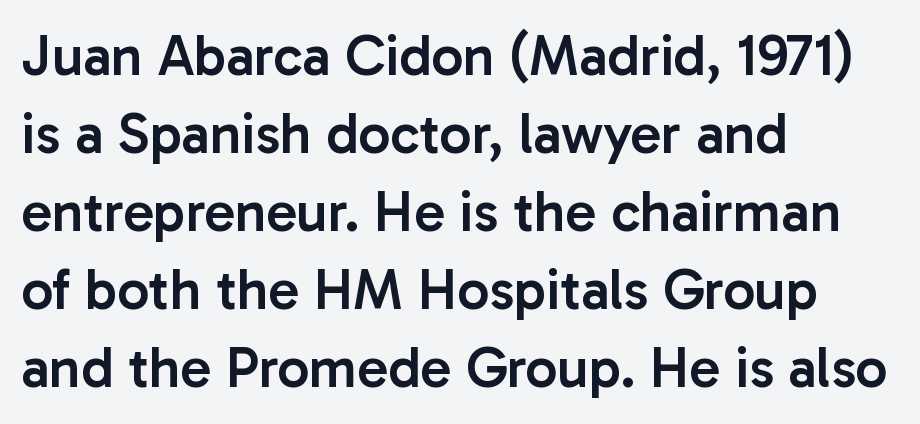
Decoration check: the copy has no underline. Nothing sits at the stroke ends, so this counts as sans-serif. Each letter keeps its own natural width here, so spacing adapts to shape. This is roman type, the default non-slanted kind. Nothing unusual about the tracking: characters are spaced as the font intends.
